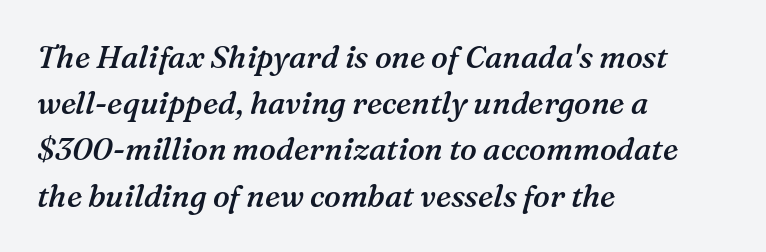
{"serif": "yes", "italic": "yes", "lean": "right", "slant_degrees": 16, "bold": "semi", "weight": "semibold", "width": "normal", "stroke_contrast": "medium", "x_height": "medium", "monospaced": "no", "underline": "no", "align": "left", "line_spacing": "normal", "line_spacing_ratio": 1.49, "letter_spacing": "normal", "letter_spacing_em": 0.0, "glyph_px": 31}
